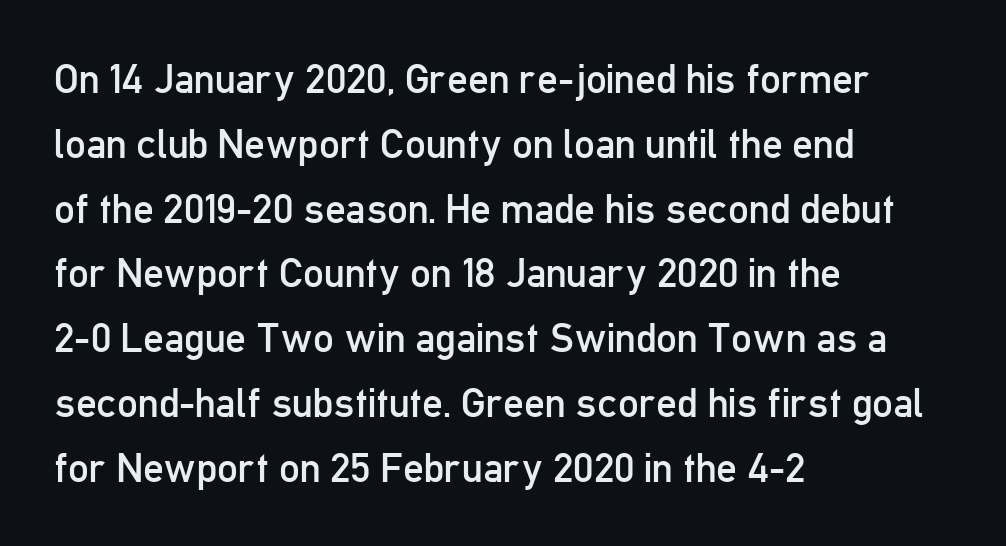
{"serif": "no", "italic": "no", "bold": "no", "weight": "regular", "width": "condensed", "stroke_contrast": "low", "x_height": "medium", "monospaced": "no", "underline": "no", "align": "left", "line_spacing": "normal", "line_spacing_ratio": 1.58, "letter_spacing": "normal", "letter_spacing_em": 0.0, "glyph_px": 41}
